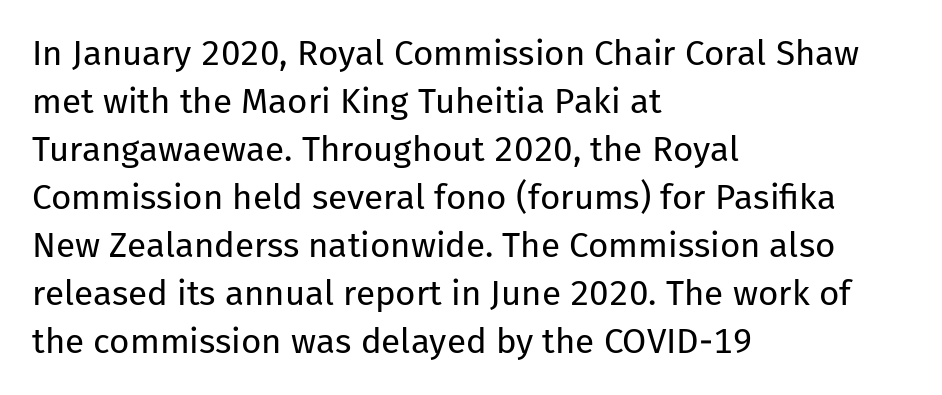
{"serif": "no", "italic": "no", "bold": "no", "weight": "regular", "width": "normal", "stroke_contrast": "low", "x_height": "medium", "monospaced": "no", "underline": "no", "align": "left", "line_spacing": "normal", "line_spacing_ratio": 1.37, "letter_spacing": "normal", "letter_spacing_em": 0.0, "glyph_px": 35}
